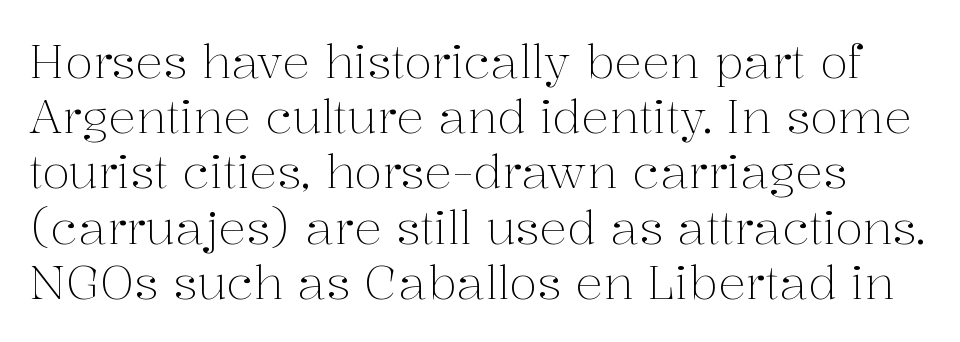
The image shows 46 px light serif type, upright; set line spacing 1.2x, normal letter spacing, not underlined; medium stroke contrast and a medium x-height.
